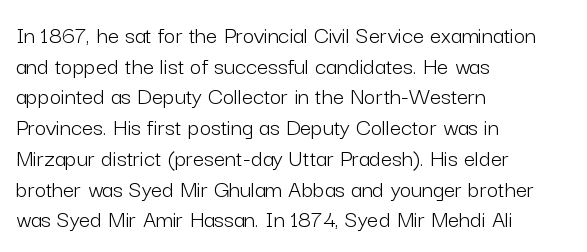
The image shows 25 px text type, upright; set left-aligned, line spacing 1.23x, normal letter spacing, not underlined.
